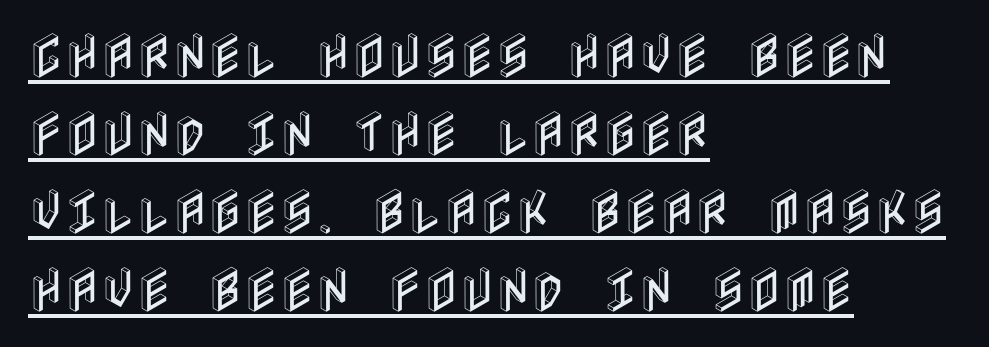
{"italic": "no", "width": "condensed", "x_height": "large", "underline": "yes", "align": "left", "line_spacing": "normal", "line_spacing_ratio": 1.59, "letter_spacing": "normal", "letter_spacing_em": 0.0, "glyph_px": 49}
